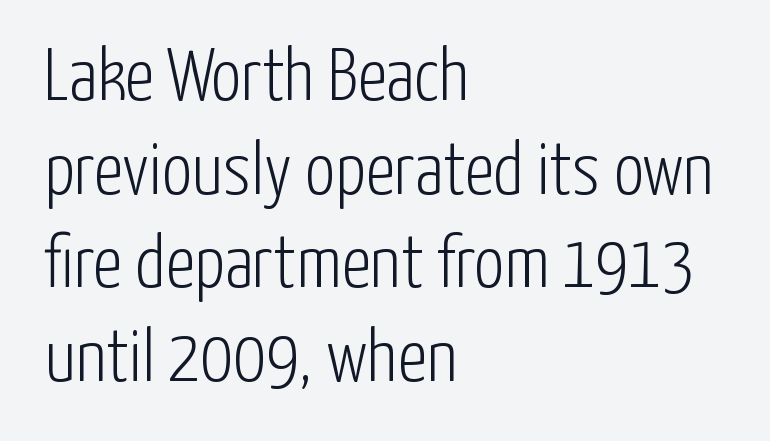
The image shows 75 px light, condensed sans-serif type, upright; set left-aligned, normal line spacing (1.25x), normal letter spacing, not underlined; low stroke contrast and a medium x-height.
